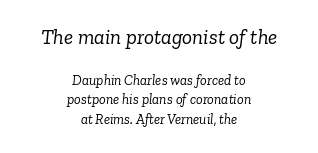
The image shows 21 px text type, italic (leaning right); set centered, normal line spacing (1.42x), normal letter spacing, not underlined; the first (top) block is 1.5x larger.
